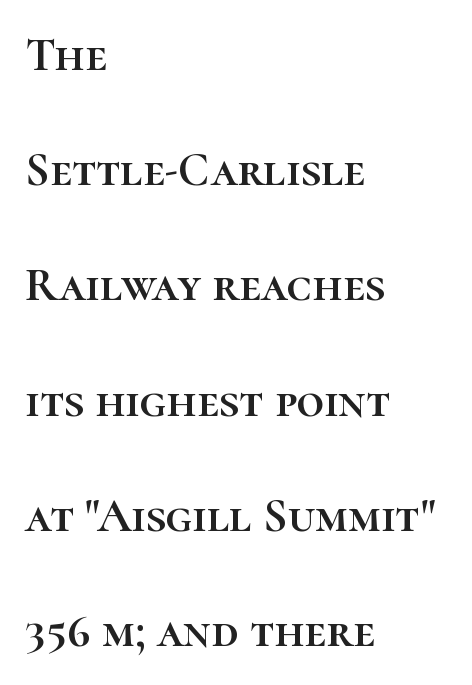
Rendered with straight, roman letterforms. The space beneath each line is pristine and unruled. No extra tracking has been applied to these lines. Varying glyph widths throughout — classic text-font behaviour. Summary of vertical rhythm: relaxed, with wide interline spacing. Line beginnings align vertically; line endings do not.
